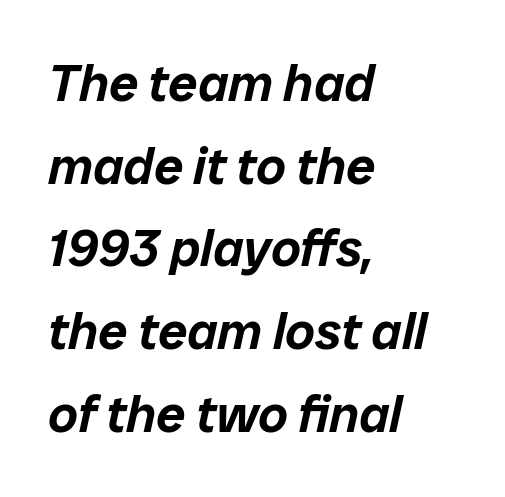
Lines of text with bare space underneath. Every character sits at an angle, as italics do. Spacing between characters is what you'd get straight out of the box. The leading is moderate, giving the passage an even texture. The rendering anchors every line to the left-hand side. Character widths vary here, with narrow letters taking less room than wide ones.
